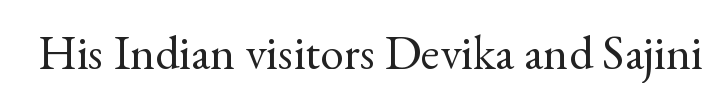
The typography opts for an upright posture over an oblique one. The text was rendered using a seriffed face with decorative stroke endings. Honestly, the letter spacing is just normal — you wouldn't notice it. A bare baseline throughout the passage. The characters are drawn with everyday or finer stroke widths.
